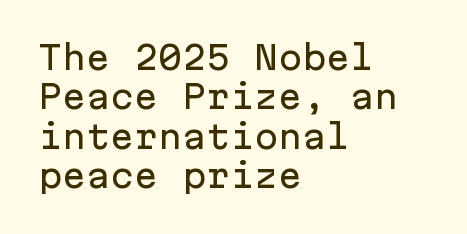
The image shows 32 px sans-serif type, upright, monospaced; set left-aligned, line spacing 1.23x, normal letter spacing, not underlined; low stroke contrast and a medium x-height.
